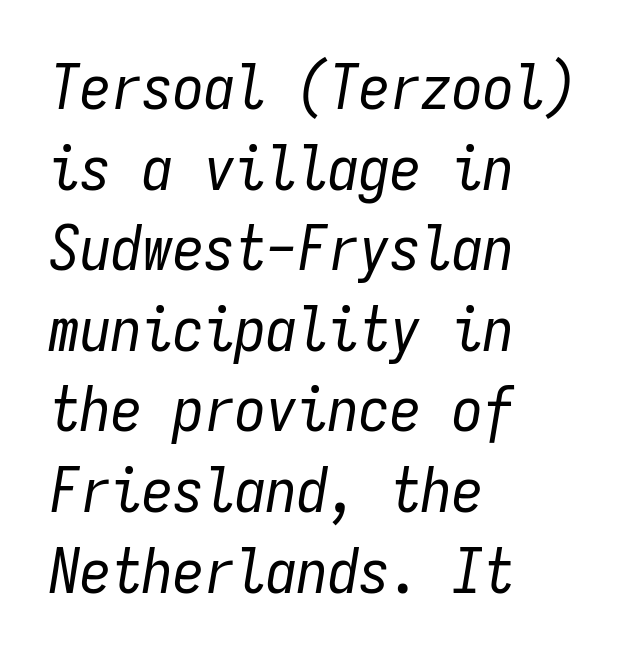
Underline: absent. Short and long lines alike share a common starting point at left. No letter is thick-stroked: the sample isn't bold. Horizontal bands of white between lines are of average thickness. Look at the tracking — it's just the regular setting, nothing added.
